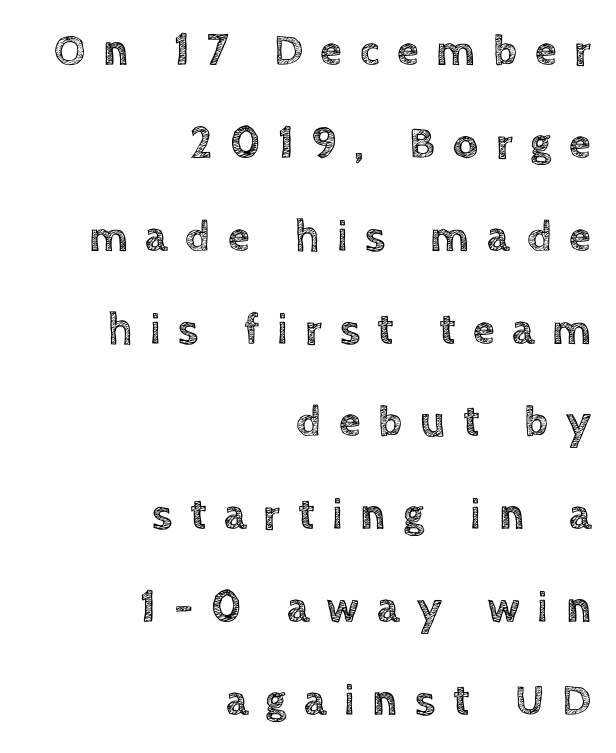
Words appear elongated and porous because spacing is wide. Every stem runs plumb, perpendicular to the baseline. Spacing verdict: proportional, widths tailored to each character. Clear beneath every line of the passage. The line-height multiplier appears high, well above default. Typeset ragged left — the right edge is the straight one.
